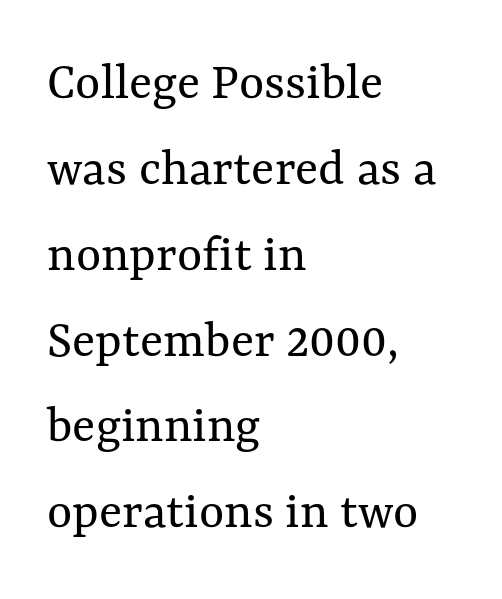
The image shows 54 px regular-weight type, upright; set left-aligned, normal line spacing (1.59x), normal letter spacing, not underlined; medium stroke contrast and a medium x-height.
